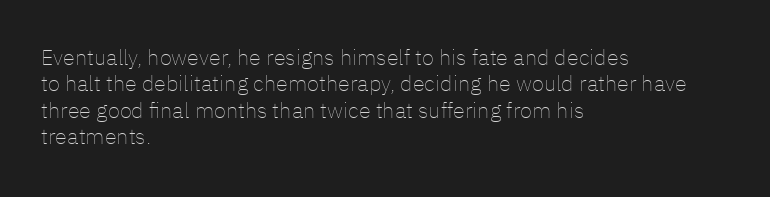
The image shows 22 px text type, upright; set left-aligned, line spacing 1.2x, normal letter spacing, not underlined.
